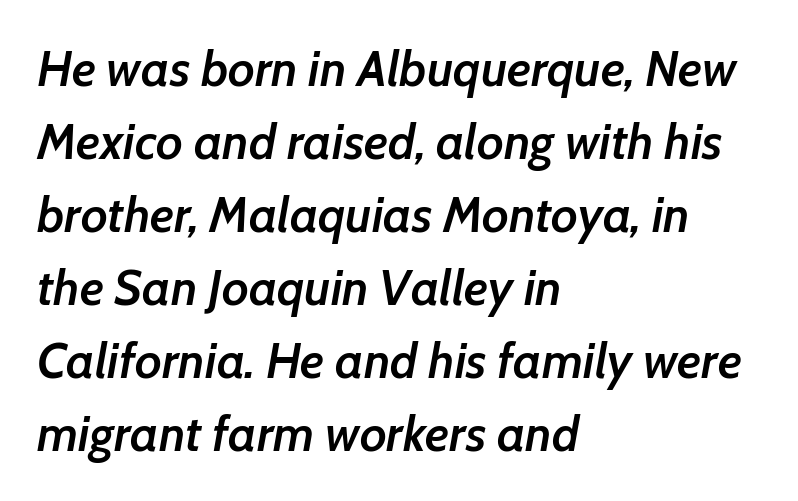
Q: Is the text bold? A: Semi-bold.
Q: Is the text italic (slanted)? A: Yes, it leans right by about 7 degrees.
Q: Is the text underlined? A: No.
Q: How is the paragraph aligned? A: Left-aligned.
Q: Is the spacing between letters normal or unusually wide? A: Normal.
Q: Is the spacing between lines tight, normal or loose? A: Normal.
Q: Width (condensed, normal, or wide)? A: Normal.
Q: Stroke contrast? A: Low.
Q: x-height? A: Medium.
Q: Monospaced? A: No.
